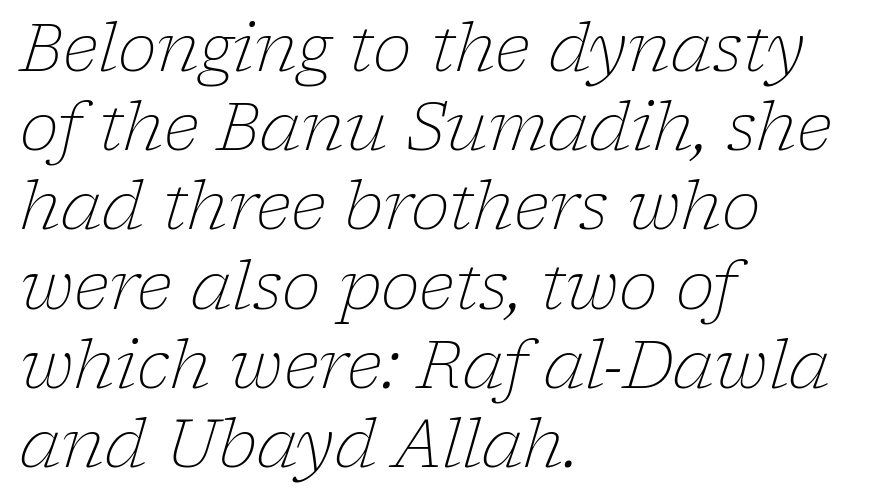
This rendering uses left alignment, leaving the right contour irregular. Is the type heavy? It reads as light-to-regular instead. Compared with typical body copy, the letter spacing here is the same. The face used here is proportionally spaced, like ordinary book or web type. Has an underline been added? It has not. These lines were composed using italics.
